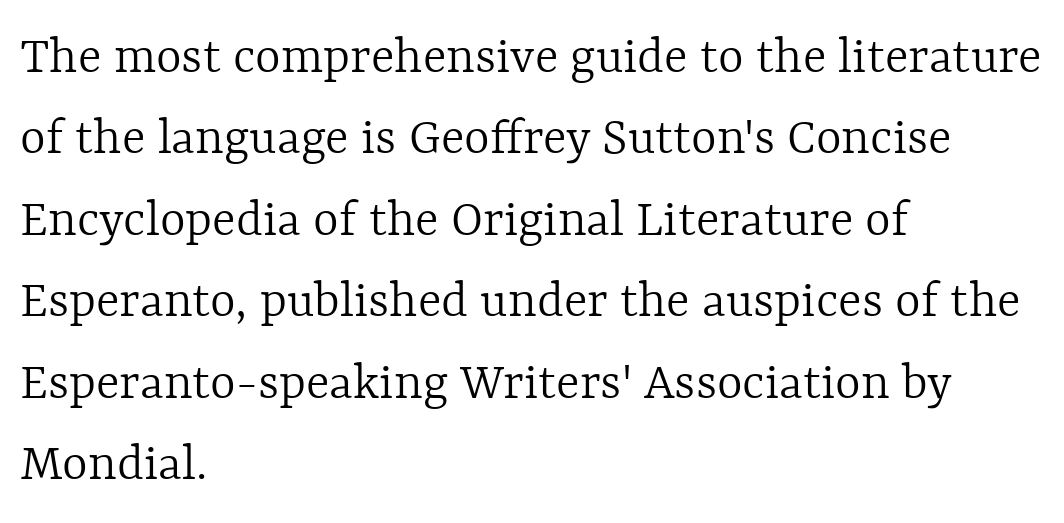
The image shows 55 px light type, upright; set left-aligned, normal line spacing (1.48x), normal letter spacing, not underlined; a medium x-height.
